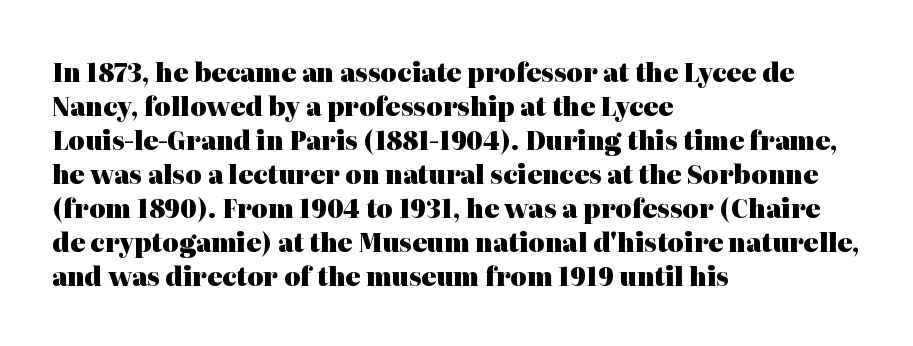
Q: Is the text bold? A: Yes.
Q: Is the text italic (slanted)? A: No, it is upright.
Q: Is the text underlined? A: No.
Q: How is the paragraph aligned? A: Left-aligned.
Q: Is the spacing between letters normal or unusually wide? A: Normal.
Q: Is the spacing between lines tight, normal or loose? A: Normal.
